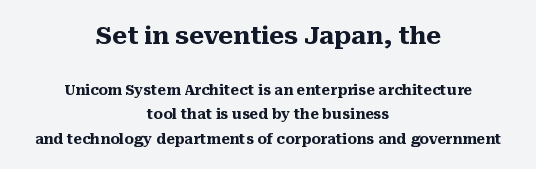
{"italic": "no", "bold": "yes", "underline": "no", "align": "center", "line_spacing_ratio": 1.74, "letter_spacing": "normal", "letter_spacing_em": 0.0, "larger_block": "first", "size_ratio": 1.71, "glyph_px": 24}
